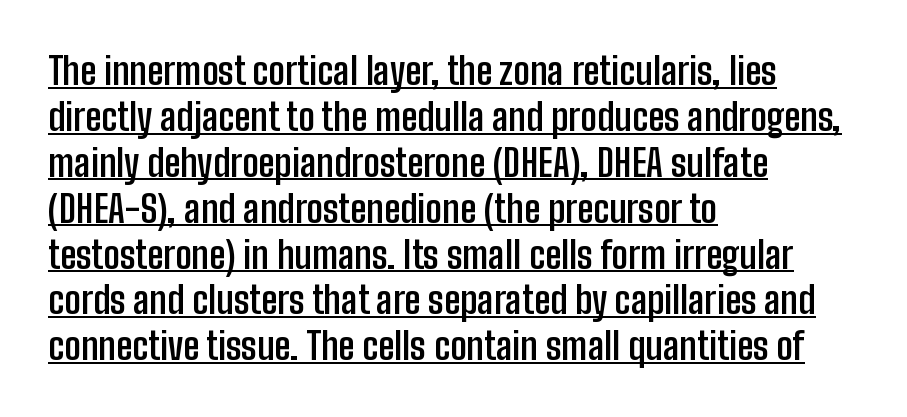
{"serif": "no", "italic": "no", "bold": "yes", "weight": "semibold", "width": "condensed", "stroke_contrast": "low", "x_height": "medium", "monospaced": "no", "underline": "yes", "align": "left", "line_spacing_ratio": 1.24, "letter_spacing": "normal", "letter_spacing_em": 0.0, "glyph_px": 37}
